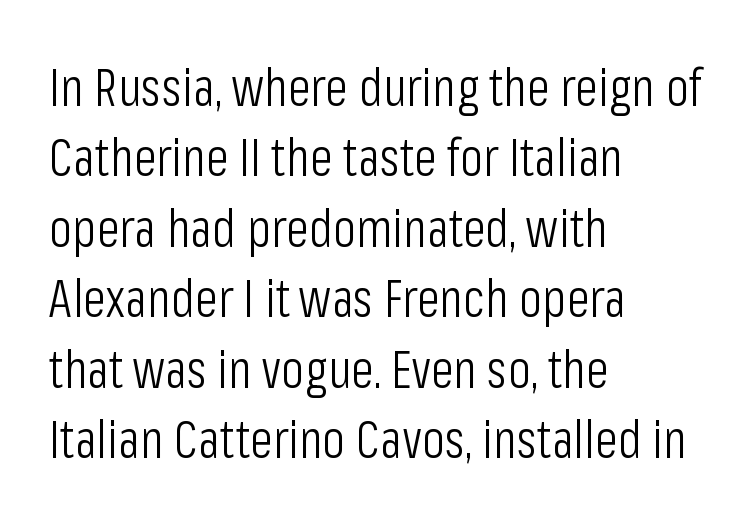
{"serif": "no", "italic": "no", "bold": "no", "weight": "light", "width": "condensed", "stroke_contrast": "low", "x_height": "medium", "monospaced": "no", "underline": "no", "align": "left", "line_spacing": "normal", "line_spacing_ratio": 1.33, "letter_spacing": "normal", "letter_spacing_em": 0.0, "glyph_px": 53}
